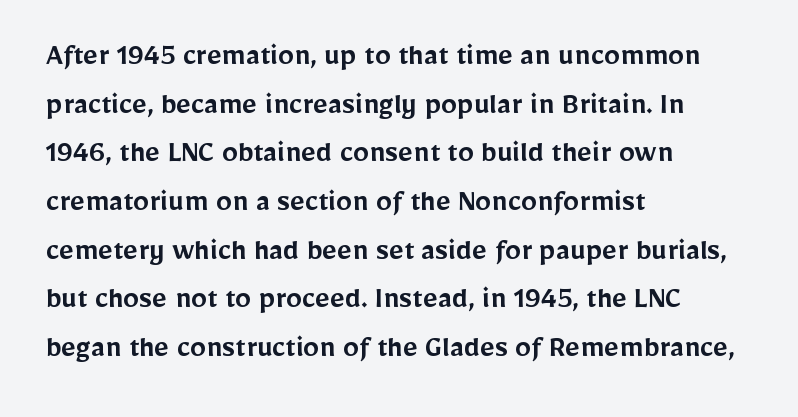
{"serif": "no", "italic": "no", "bold": "semi", "weight": "semibold", "width": "normal", "stroke_contrast": "low", "x_height": "medium", "monospaced": "no", "underline": "no", "align": "left", "line_spacing": "normal", "line_spacing_ratio": 1.52, "letter_spacing": "normal", "letter_spacing_em": 0.0, "glyph_px": 32}
